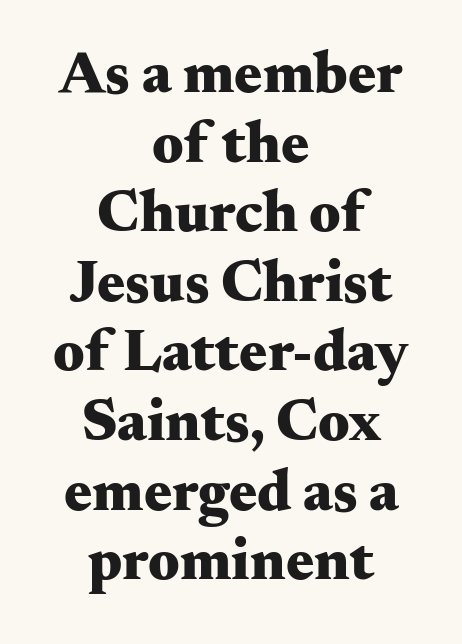
Q: Is the text bold? A: Yes.
Q: Is the text italic (slanted)? A: No, it is upright.
Q: Is the typeface a serif or a sans-serif typeface? A: Serif.
Q: Is the text underlined? A: No.
Q: How is the paragraph aligned? A: Centered.
Q: Is the spacing between letters normal or unusually wide? A: Normal.
Q: Width (condensed, normal, or wide)? A: Wide.
Q: Stroke contrast? A: Medium.
Q: x-height? A: Small.
Q: Monospaced? A: No.
